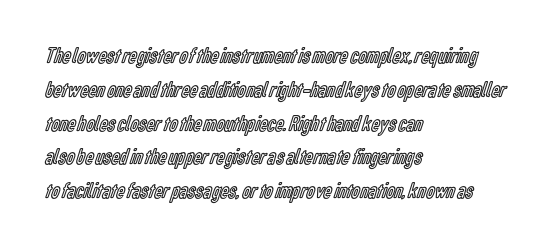
{"underline": "no", "align": "left", "line_spacing": "normal", "line_spacing_ratio": 1.47, "letter_spacing": "normal", "letter_spacing_em": 0.0, "glyph_px": 23}
